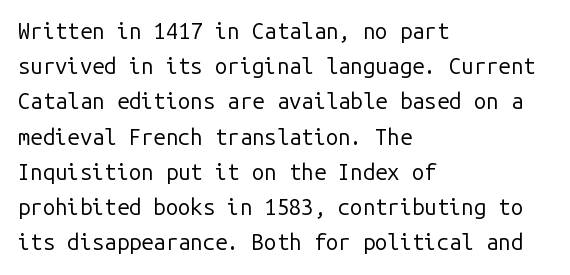
The image shows 22 px text type, upright; set left-aligned, normal line spacing (1.6x), normal letter spacing, not underlined.
